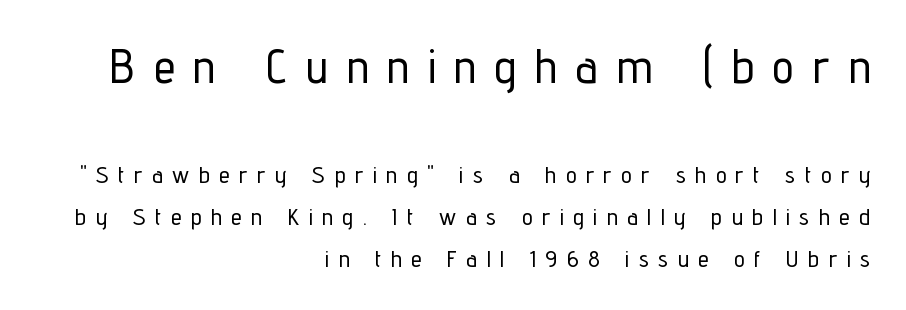
Block one is the big one; block two sits smaller underneath. Here the designer chose a conventional face with non-uniform glyph widths. Designer's note — italics off, roman on. How are the letters spaced? Widely, with obvious added tracking.
